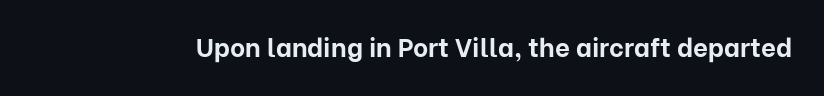
Q: Is the text bold? A: Yes.
Q: Is the text italic (slanted)? A: No, it is upright.
Q: Is the text underlined? A: No.
Q: Is the spacing between letters normal or unusually wide? A: Normal.
